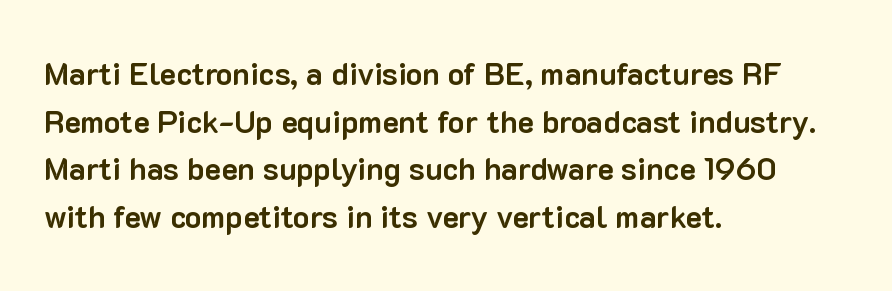
This is the regular roman posture of the typeface. Words float on clear page, feet unadorned. Honestly, the letter spacing is just normal — you wouldn't notice it. The ragged edge is on the right, which tells us the setting is flush left. Students, this is bold: see how much ink each stroke carries. This is sans-serif lettering, the kind often seen on screens and signage.
